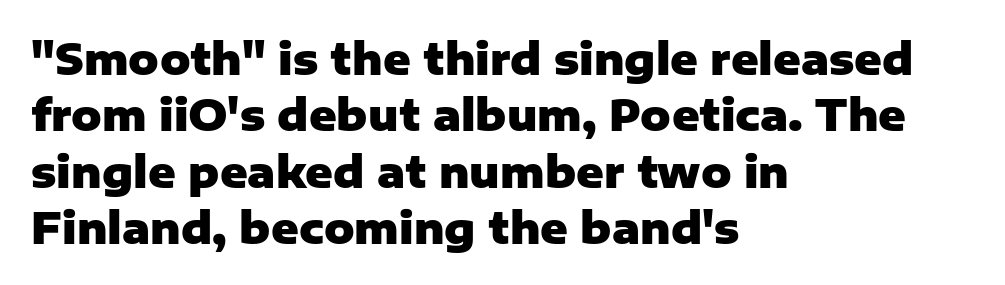
The image shows 42 px heavy sans-serif type, upright; set left-aligned, normal line spacing (1.34x), normal letter spacing, not underlined; low stroke contrast and a medium x-height.
